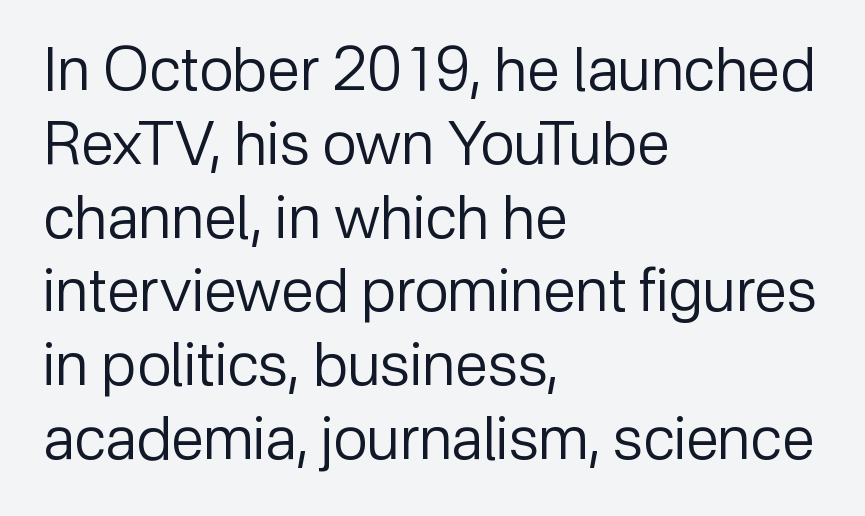
Q: Is the text bold? A: No.
Q: Is the text italic (slanted)? A: No, it is upright.
Q: Is the typeface a serif or a sans-serif typeface? A: Sans-serif.
Q: Is the text underlined? A: No.
Q: How is the paragraph aligned? A: Left-aligned.
Q: Is the spacing between letters normal or unusually wide? A: Normal.
Q: Width (condensed, normal, or wide)? A: Normal.
Q: Stroke contrast? A: Low.
Q: x-height? A: Medium.
Q: Monospaced? A: No.
